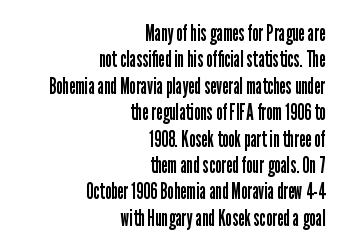
The image shows 24 px text type, upright; set right-aligned, tight line spacing (1.1x), normal letter spacing, not underlined.
